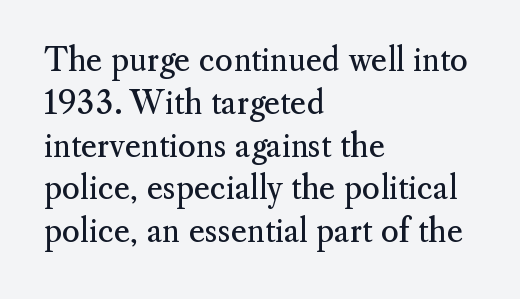
The image shows 31 px regular-weight serif type, upright; set left-aligned, normal line spacing (1.38x), normal letter spacing, not underlined; medium stroke contrast and a small x-height.
